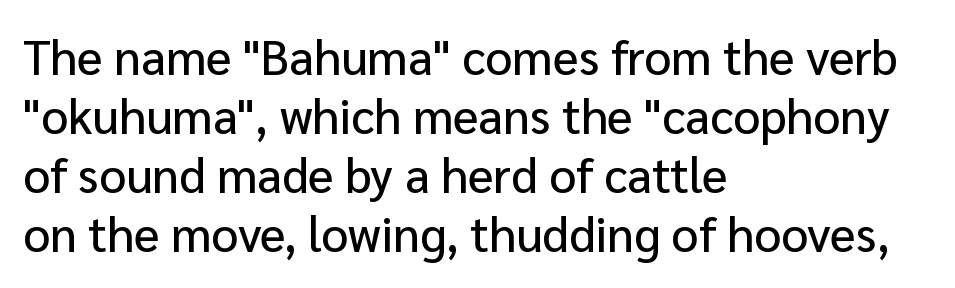
In terms of letterspacing, this is plain default setting. Are there feet on the stems? There aren't — it's a sans. The axis of the letterforms is exactly vertical. Horizontal alignment here is leftward, the default for most running prose. Honestly, there is no underline to notice here at all.
